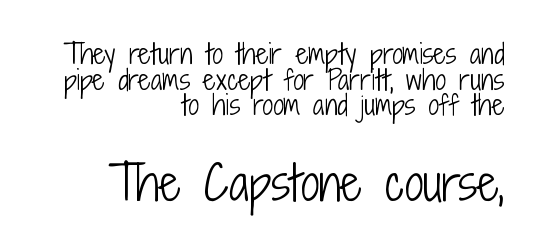
Q: Is the text bold? A: No.
Q: Is the text italic (slanted)? A: No, it is upright.
Q: Is the typeface a serif or a sans-serif typeface? A: Sans-serif.
Q: Is the text underlined? A: No.
Q: How is the paragraph aligned? A: Right-aligned.
Q: Is the spacing between letters normal or unusually wide? A: Normal.
Q: Is the spacing between lines tight, normal or loose? A: Tight.
Q: Which block of text is set in a larger size, the first (top) or the second (bottom)? A: The second (bottom) one.
Q: Width (condensed, normal, or wide)? A: Condensed.
Q: Stroke contrast? A: Low.
Q: x-height? A: Medium.
Q: Monospaced? A: No.
